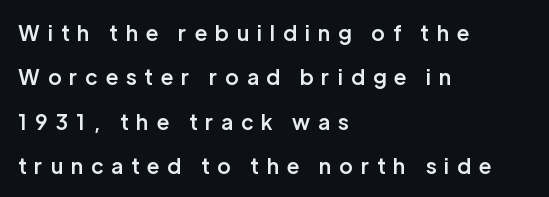
Q: Is the text bold? A: Semi-bold.
Q: Is the text italic (slanted)? A: No, it is upright.
Q: Is the text underlined? A: No.
Q: How is the paragraph aligned? A: Left-aligned.
Q: Is the spacing between letters normal or unusually wide? A: Unusually wide.
Q: Is the spacing between lines tight, normal or loose? A: Loose.
